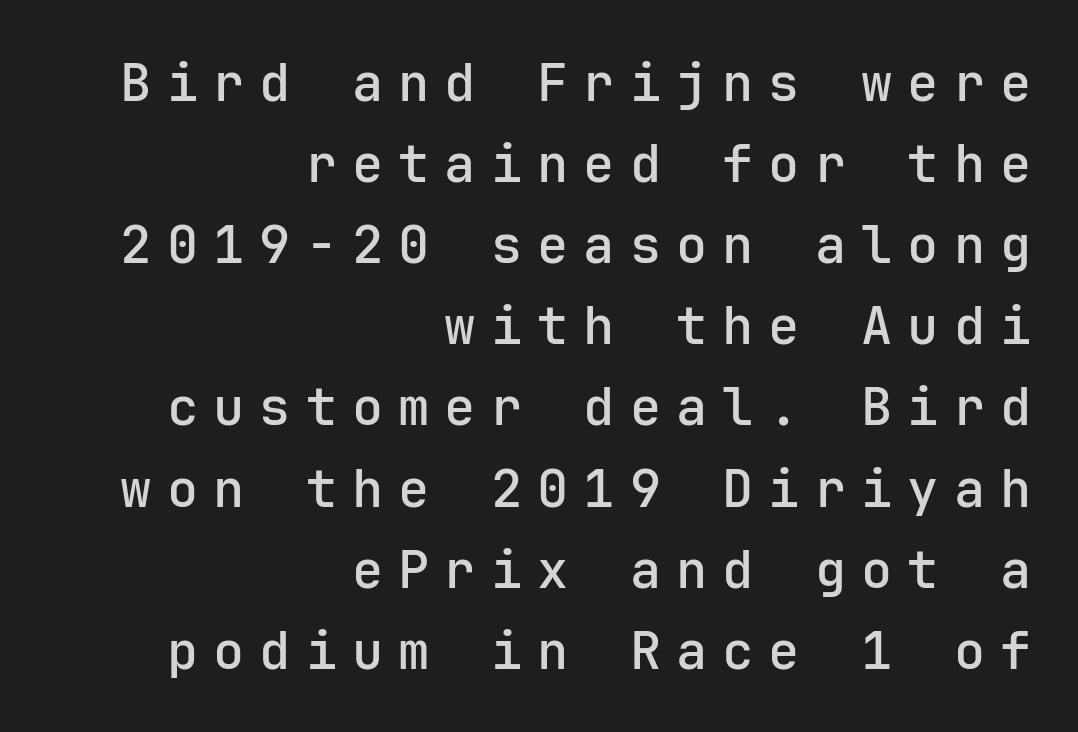
Q: Is the text bold? A: Semi-bold.
Q: Is the text italic (slanted)? A: No, it is upright.
Q: Is the typeface a serif or a sans-serif typeface? A: Sans-serif.
Q: Is the text underlined? A: No.
Q: How is the paragraph aligned? A: Right-aligned.
Q: Is the spacing between letters normal or unusually wide? A: Unusually wide.
Q: Is the spacing between lines tight, normal or loose? A: Normal.
Q: Width (condensed, normal, or wide)? A: Normal.
Q: Stroke contrast? A: Low.
Q: x-height? A: Medium.
